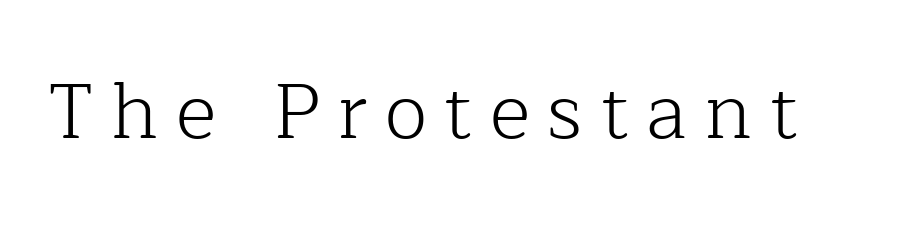
Q: Is the text bold? A: No.
Q: Is the text italic (slanted)? A: No, it is upright.
Q: Is the typeface a serif or a sans-serif typeface? A: Serif.
Q: Is the text underlined? A: No.
Q: Is the spacing between letters normal or unusually wide? A: Unusually wide.
Q: Width (condensed, normal, or wide)? A: Normal.
Q: Stroke contrast? A: Low.
Q: x-height? A: Medium.
Q: Monospaced? A: No.
